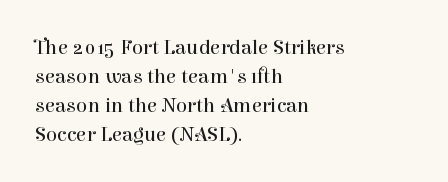
{"italic": "no", "bold": "no", "underline": "no", "align": "left", "line_spacing": "normal", "line_spacing_ratio": 1.38, "letter_spacing": "normal", "letter_spacing_em": 0.0, "glyph_px": 21}
